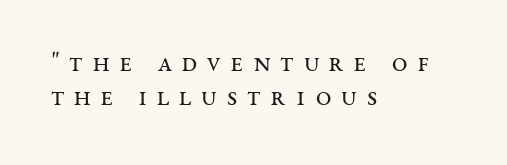
No letter is thick-stroked: the sample isn't bold. Posture: straight, roman, zero tilt. Note: serifs present on the glyphs. This sample uses expanded letter spacing, leaving extra air between glyphs. The passage is arranged the way most books set body copy — flush left. The glyphs are unaccompanied by any horizontal stroke below them.
